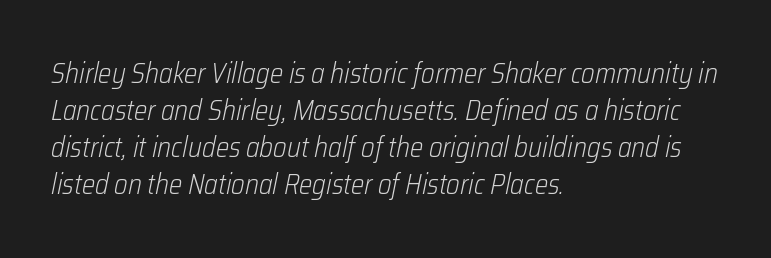
{"italic": "yes", "lean": "right", "slant_degrees": 12, "bold": "no", "weight": "light", "width": "condensed", "stroke_contrast": "low", "x_height": "medium", "monospaced": "no", "underline": "no", "align": "left", "line_spacing": "normal", "line_spacing_ratio": 1.32, "letter_spacing": "normal", "letter_spacing_em": 0.0, "glyph_px": 28}
